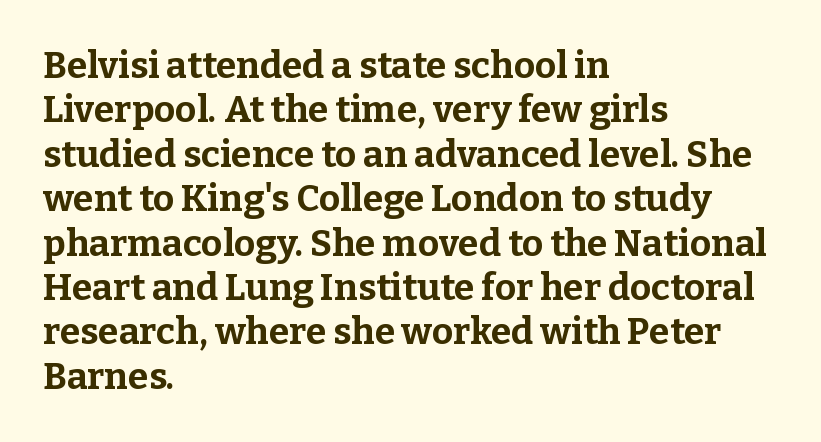
The image shows 37 px bold serif type, upright; set left-aligned, line spacing 1.2x, normal letter spacing, not underlined; low stroke contrast and a medium x-height.
